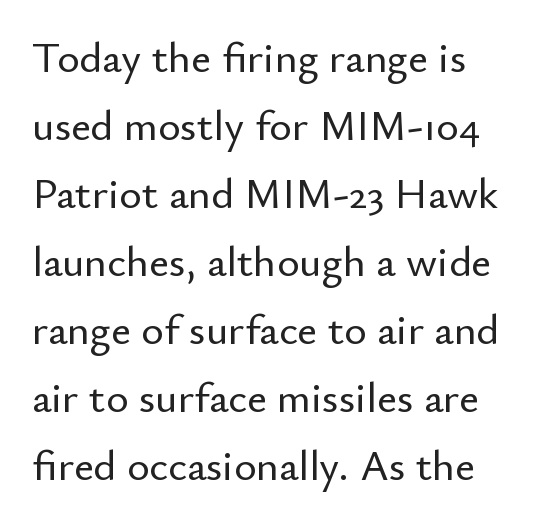
{"serif": "no", "italic": "no", "width": "normal", "stroke_contrast": "low", "x_height": "small", "monospaced": "no", "underline": "no", "align": "left", "line_spacing": "normal", "line_spacing_ratio": 1.58, "letter_spacing": "normal", "letter_spacing_em": 0.0, "glyph_px": 43}
